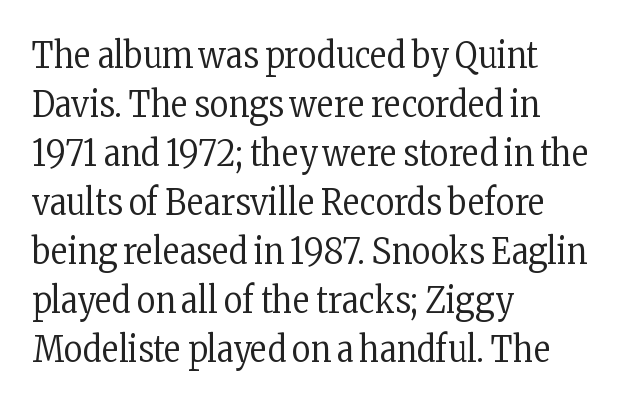
Q: Is the text bold? A: No.
Q: Is the text italic (slanted)? A: No, it is upright.
Q: Is the typeface a serif or a sans-serif typeface? A: Serif.
Q: Is the text underlined? A: No.
Q: How is the paragraph aligned? A: Left-aligned.
Q: Is the spacing between letters normal or unusually wide? A: Normal.
Q: Is the spacing between lines tight, normal or loose? A: Normal.
Q: Width (condensed, normal, or wide)? A: Condensed.
Q: Stroke contrast? A: Low.
Q: x-height? A: Medium.
Q: Monospaced? A: No.
